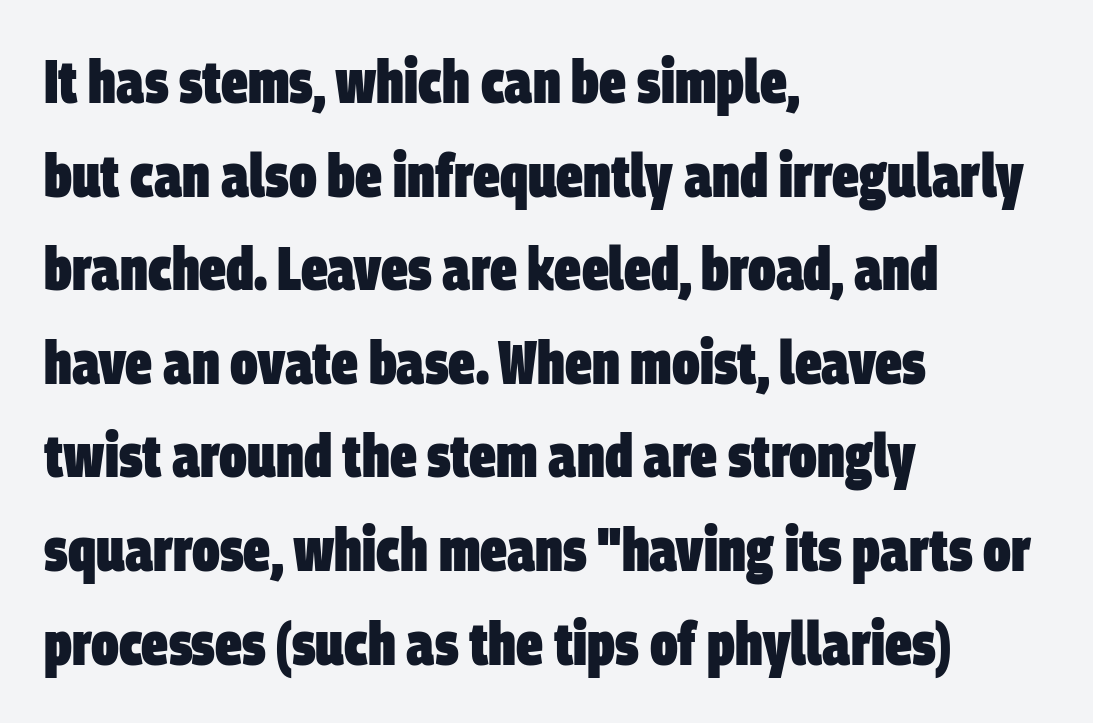
Q: Is the text bold? A: Yes.
Q: Is the typeface a serif or a sans-serif typeface? A: Sans-serif.
Q: Is the text underlined? A: No.
Q: How is the paragraph aligned? A: Left-aligned.
Q: Is the spacing between letters normal or unusually wide? A: Normal.
Q: Is the spacing between lines tight, normal or loose? A: Normal.
Q: Width (condensed, normal, or wide)? A: Condensed.
Q: Stroke contrast? A: Low.
Q: x-height? A: Large.
Q: Monospaced? A: No.
